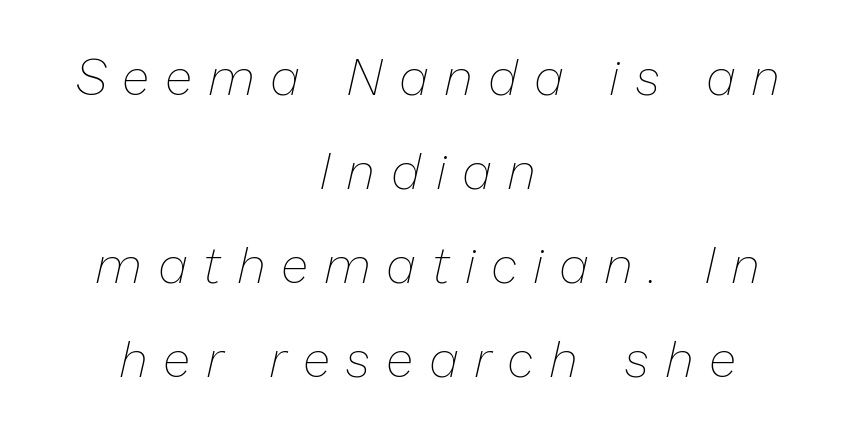
The image shows 50 px thin type, italic (leaning right); set centered, line spacing 1.88x, unusually wide letter spacing (+0.35 em), not underlined; low stroke contrast and a medium x-height.
